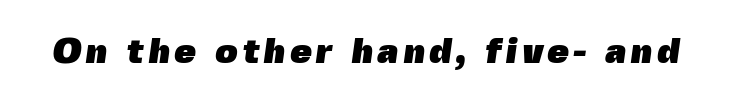
Nothing sits at the stroke ends, so this counts as sans-serif. You could not count columns in this text — the font is proportionally spaced. Underline: absent. Its strokes are broad and dark, the hallmark of bold type.
